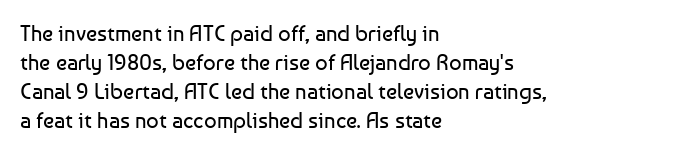
{"italic": "no", "bold": "no", "underline": "no", "align": "left", "line_spacing": "normal", "line_spacing_ratio": 1.32, "letter_spacing": "normal", "letter_spacing_em": 0.0, "glyph_px": 22}
